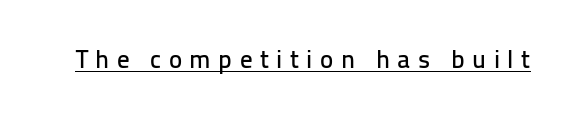
Q: Is the text italic (slanted)? A: No, it is upright.
Q: Is the text underlined? A: Yes.
Q: Is the spacing between letters normal or unusually wide? A: Unusually wide.
